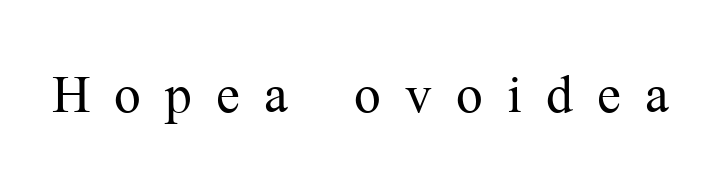
The image shows 71 px light serif type, upright; set unusually wide letter spacing (+0.34 em), not underlined; medium stroke contrast and a medium x-height.
